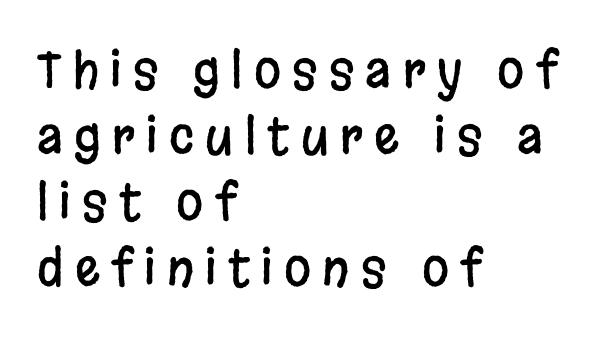
Short and long lines alike share a common starting point at left. Notice how the stems are strictly vertical — no italics here. How would I describe the line gaps? Plain and ordinary. Typographically, this falls in the sans-serif category. Letters rest on an invisible, unmarked baseline. The letters advance in unequal steps, a hallmark of proportional type.
